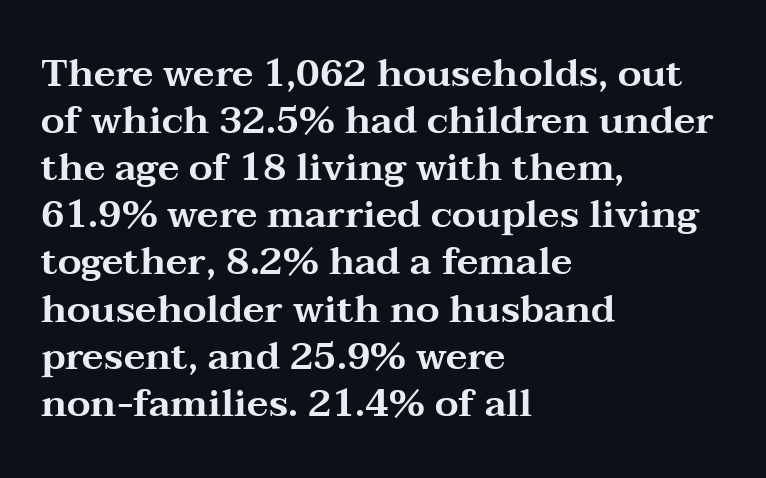
Q: Is the text italic (slanted)? A: No, it is upright.
Q: Is the typeface a serif or a sans-serif typeface? A: Serif.
Q: Is the text underlined? A: No.
Q: How is the paragraph aligned? A: Left-aligned.
Q: Is the spacing between letters normal or unusually wide? A: Normal.
Q: Width (condensed, normal, or wide)? A: Wide.
Q: Stroke contrast? A: Medium.
Q: x-height? A: Medium.
Q: Monospaced? A: No.
